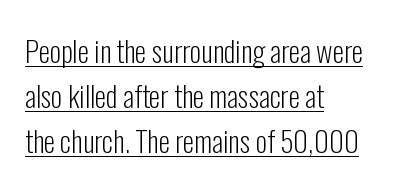
Q: Is the text bold? A: No.
Q: Is the text italic (slanted)? A: No, it is upright.
Q: Is the typeface a serif or a sans-serif typeface? A: Sans-serif.
Q: Is the text underlined? A: Yes.
Q: How is the paragraph aligned? A: Left-aligned.
Q: Is the spacing between letters normal or unusually wide? A: Normal.
Q: Is the spacing between lines tight, normal or loose? A: Normal.
Q: Width (condensed, normal, or wide)? A: Condensed.
Q: Stroke contrast? A: Low.
Q: x-height? A: Medium.
Q: Monospaced? A: No.
